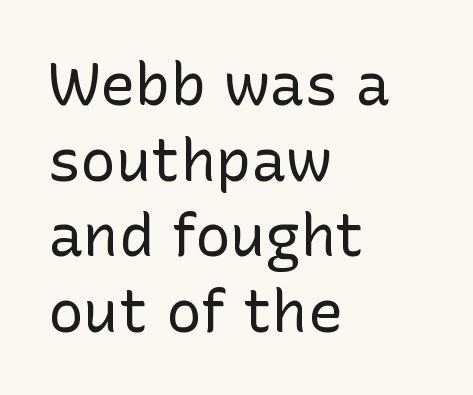
{"serif": "no", "italic": "no", "bold": "no", "weight": "regular", "width": "normal", "stroke_contrast": "low", "x_height": "medium", "monospaced": "no", "underline": "no", "align": "left", "line_spacing": "normal", "line_spacing_ratio": 1.28, "letter_spacing": "normal", "letter_spacing_em": 0.0, "glyph_px": 59}
